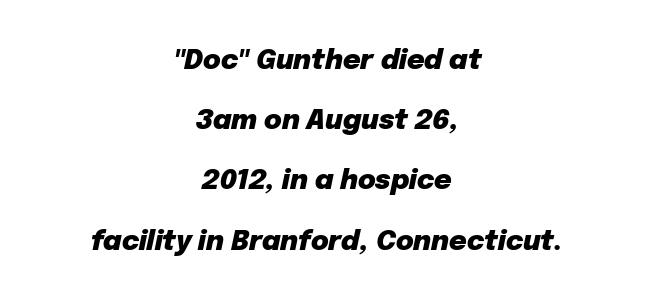
The image shows 27 px bold type, italic (leaning right); set centered, loose line spacing (2.23x), normal letter spacing, not underlined.
